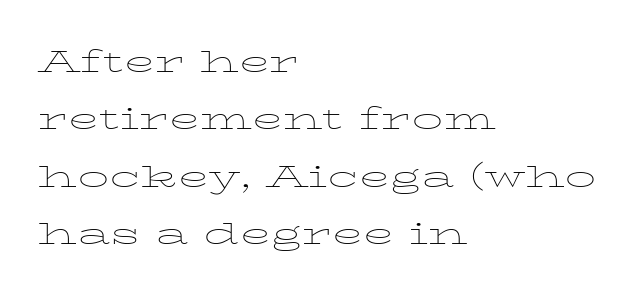
{"italic": "no", "bold": "no", "weight": "thin", "width": "wide", "stroke_contrast": "low", "x_height": "medium", "monospaced": "no", "underline": "no", "align": "left", "line_spacing": "normal", "line_spacing_ratio": 1.4, "letter_spacing": "normal", "letter_spacing_em": 0.0, "glyph_px": 41}
